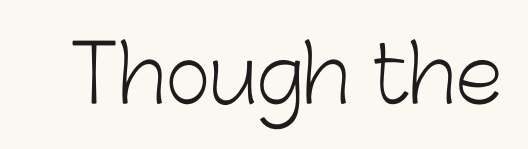
Q: Is the text bold? A: No.
Q: Is the text italic (slanted)? A: No, it is upright.
Q: Is the typeface a serif or a sans-serif typeface? A: Sans-serif.
Q: Is the text underlined? A: No.
Q: Is the spacing between letters normal or unusually wide? A: Normal.
Q: Width (condensed, normal, or wide)? A: Normal.
Q: Stroke contrast? A: Low.
Q: x-height? A: Medium.
Q: Monospaced? A: No.
